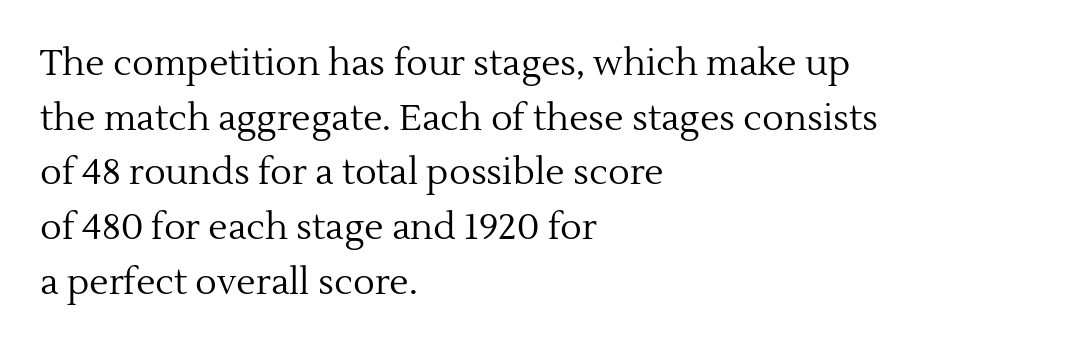
{"serif": "yes", "italic": "no", "bold": "no", "weight": "regular", "width": "normal", "x_height": "medium", "monospaced": "no", "underline": "no", "align": "left", "line_spacing": "normal", "line_spacing_ratio": 1.52, "letter_spacing": "normal", "letter_spacing_em": 0.0, "glyph_px": 36}
